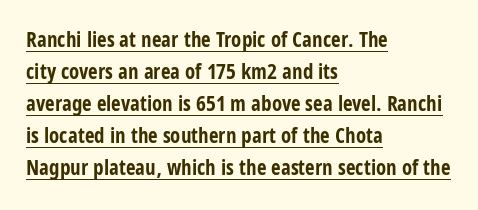
{"italic": "no", "bold": "yes", "underline": "yes", "align": "left", "line_spacing": "normal", "line_spacing_ratio": 1.52, "letter_spacing": "normal", "letter_spacing_em": 0.0, "glyph_px": 21}
